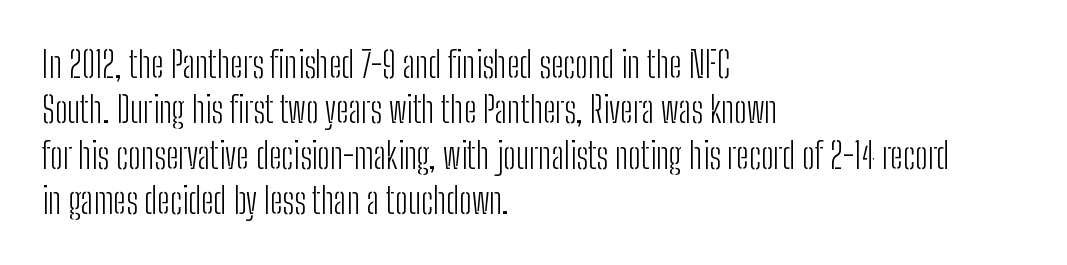
{"serif": "no", "italic": "no", "bold": "no", "weight": "light", "width": "condensed", "stroke_contrast": "low", "x_height": "medium", "monospaced": "no", "underline": "no", "align": "left", "line_spacing": "normal", "line_spacing_ratio": 1.26, "letter_spacing": "normal", "letter_spacing_em": 0.0, "glyph_px": 36}
